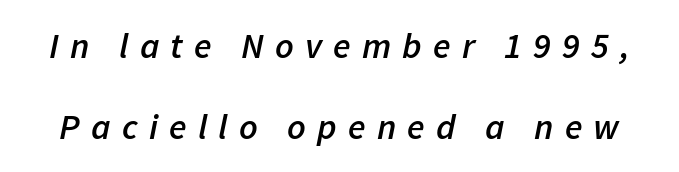
{"italic": "yes", "lean": "right", "slant_degrees": 11, "bold": "semi", "weight": "semibold", "width": "normal", "stroke_contrast": "low", "x_height": "medium", "monospaced": "no", "underline": "no", "line_spacing": "loose", "line_spacing_ratio": 2.26, "letter_spacing": "wide", "letter_spacing_em": 0.31, "glyph_px": 36}
